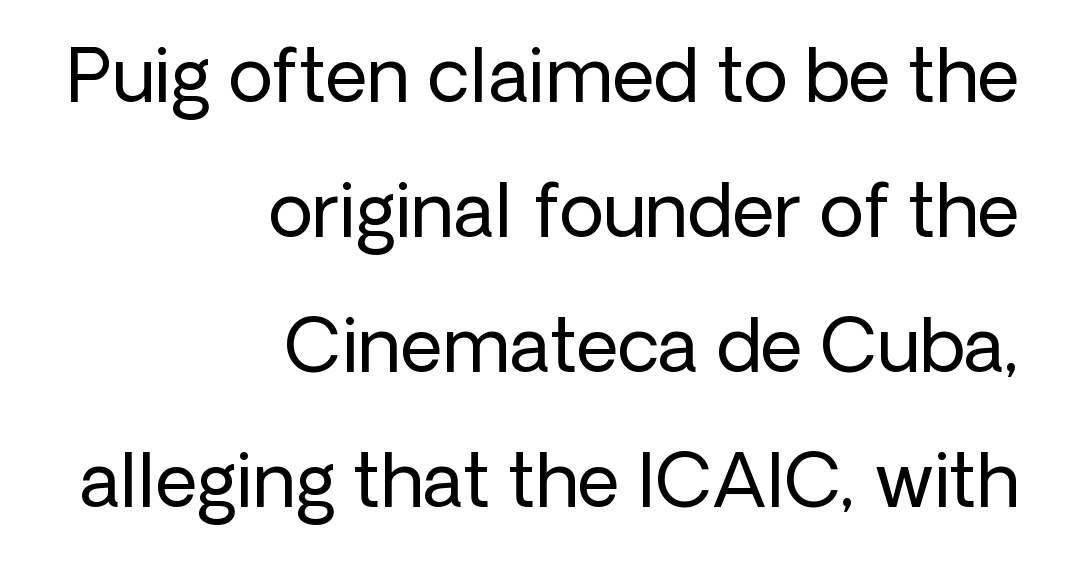
The image shows 73 px regular-weight sans-serif type, upright; set right-aligned, line spacing 1.85x, normal letter spacing, not underlined; low stroke contrast and a medium x-height.
